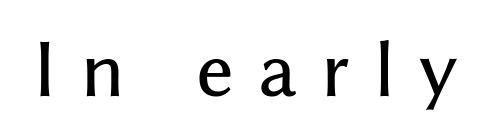
The image shows 70 px sans-serif type, upright; set unusually wide letter spacing (+0.35 em), not underlined; medium stroke contrast and a medium x-height.
